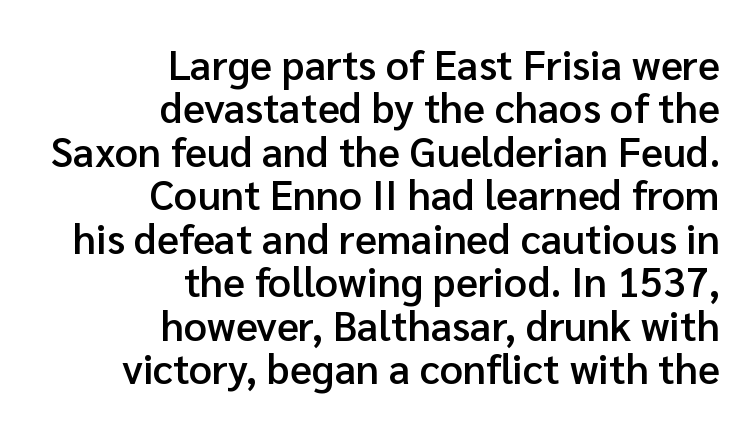
Q: Is the text bold? A: Semi-bold.
Q: Is the text italic (slanted)? A: No, it is upright.
Q: Is the typeface a serif or a sans-serif typeface? A: Sans-serif.
Q: Is the text underlined? A: No.
Q: How is the paragraph aligned? A: Right-aligned.
Q: Is the spacing between letters normal or unusually wide? A: Normal.
Q: Is the spacing between lines tight, normal or loose? A: Tight.
Q: Width (condensed, normal, or wide)? A: Normal.
Q: Stroke contrast? A: Low.
Q: x-height? A: Medium.
Q: Monospaced? A: No.
